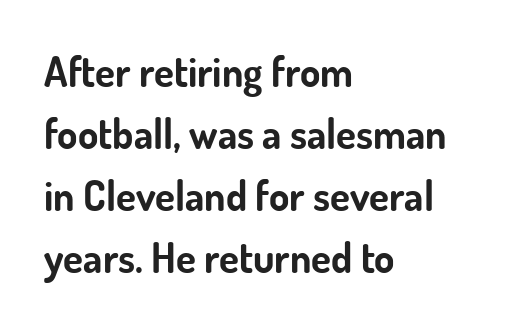
Q: Is the text bold? A: Yes.
Q: Is the text italic (slanted)? A: No, it is upright.
Q: Is the typeface a serif or a sans-serif typeface? A: Sans-serif.
Q: Is the text underlined? A: No.
Q: How is the paragraph aligned? A: Left-aligned.
Q: Is the spacing between letters normal or unusually wide? A: Normal.
Q: Is the spacing between lines tight, normal or loose? A: Normal.
Q: Width (condensed, normal, or wide)? A: Normal.
Q: Stroke contrast? A: Low.
Q: x-height? A: Small.
Q: Monospaced? A: No.
